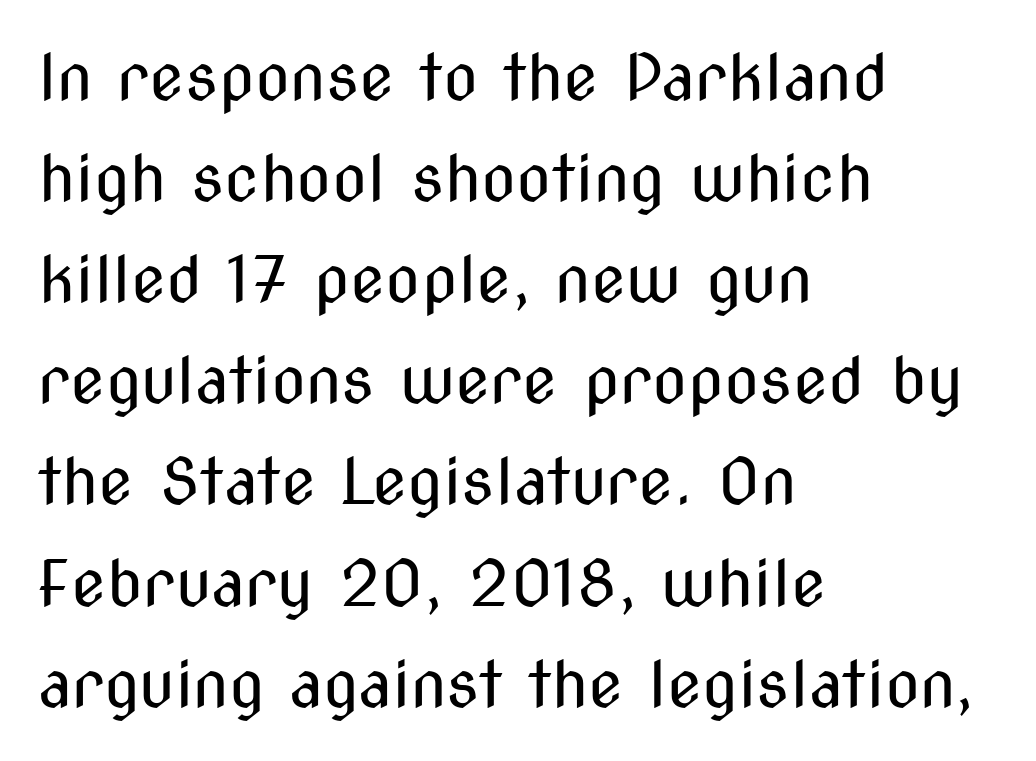
The image shows 64 px regular-weight, condensed sans-serif type, upright; set left-aligned, normal line spacing (1.58x), normal letter spacing, not underlined; medium stroke contrast and a medium x-height.
